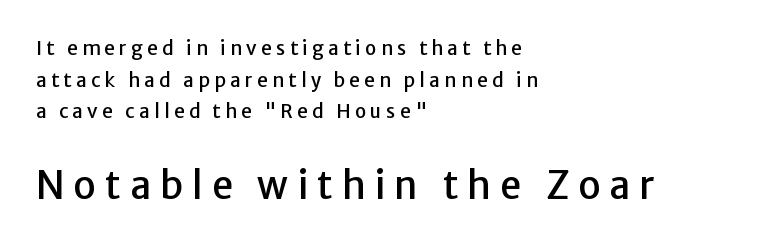
{"serif": "no", "italic": "no", "width": "normal", "stroke_contrast": "low", "x_height": "medium", "monospaced": "no", "underline": "no", "align": "left", "line_spacing": "normal", "line_spacing_ratio": 1.66, "letter_spacing": "wide", "letter_spacing_em": 0.23, "larger_block": "second", "size_ratio": 2.0, "glyph_px": 38}
